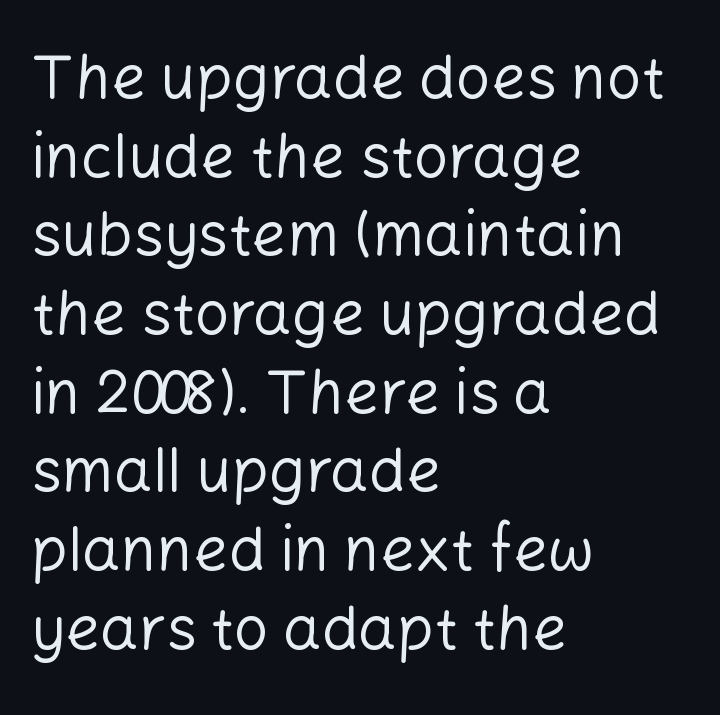
The image shows 61 px regular-weight sans-serif type, upright; set left-aligned, normal line spacing (1.29x), normal letter spacing, not underlined; low stroke contrast and a medium x-height.
